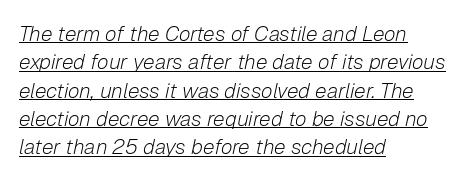
Q: Is the text bold? A: No.
Q: Is the text italic (slanted)? A: Yes, it leans right by about 12 degrees.
Q: Is the text underlined? A: Yes.
Q: How is the paragraph aligned? A: Left-aligned.
Q: Is the spacing between letters normal or unusually wide? A: Normal.
Q: Is the spacing between lines tight, normal or loose? A: Normal.
